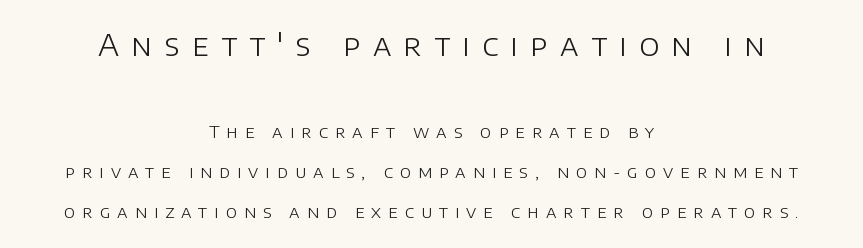
{"serif": "no", "italic": "no", "bold": "no", "weight": "light", "width": "normal", "stroke_contrast": "low", "x_height": "large", "monospaced": "no", "underline": "no", "align": "center", "line_spacing": "loose", "line_spacing_ratio": 2.36, "letter_spacing": "wide", "letter_spacing_em": 0.41, "larger_block": "first", "size_ratio": 1.76, "glyph_px": 30}
